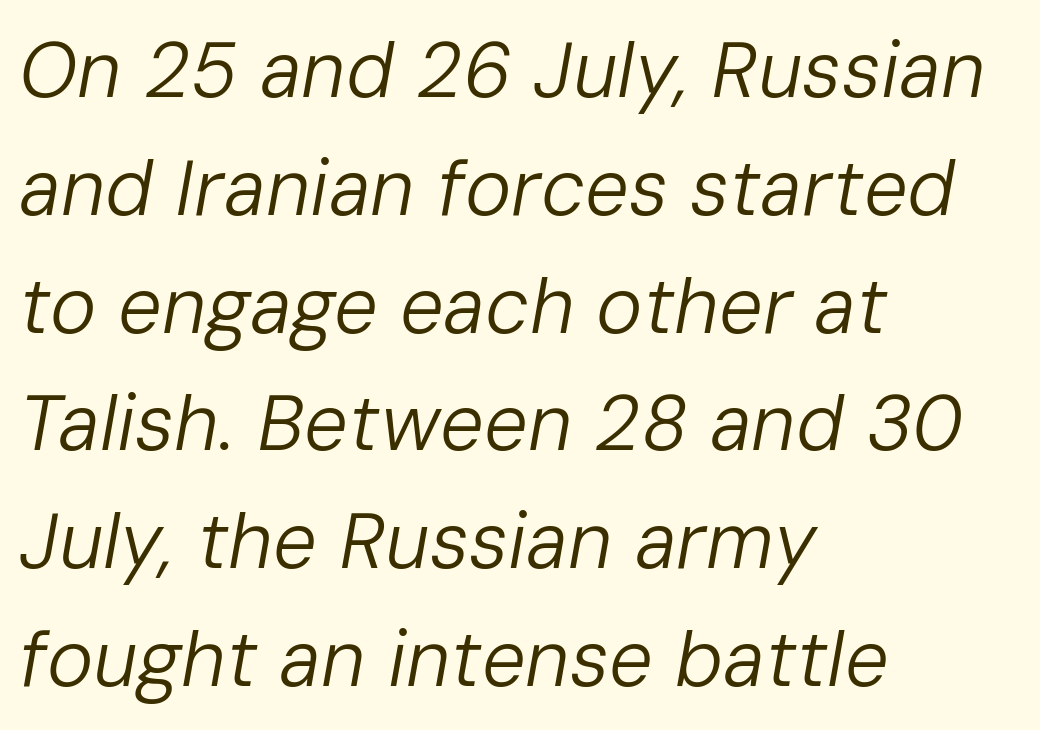
The image shows 78 px regular-weight type, italic (leaning right); set left-aligned, normal line spacing (1.51x), normal letter spacing, not underlined; low stroke contrast and a medium x-height.
